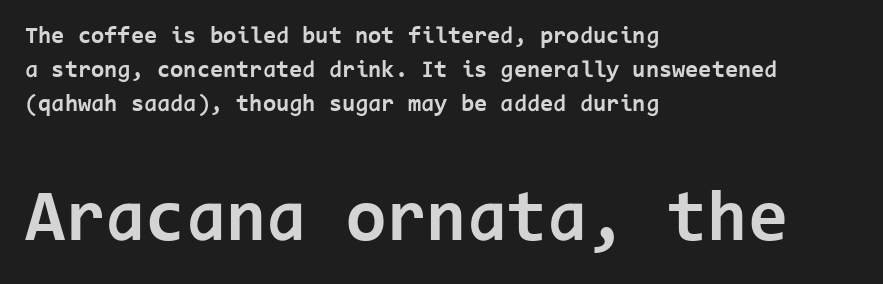
{"serif": "no", "italic": "no", "bold": "yes", "weight": "bold", "width": "normal", "stroke_contrast": "low", "x_height": "medium", "monospaced": "yes", "underline": "no", "align": "left", "line_spacing": "normal", "line_spacing_ratio": 1.41, "letter_spacing": "normal", "letter_spacing_em": 0.0, "larger_block": "second", "size_ratio": 3.04, "glyph_px": 73}
